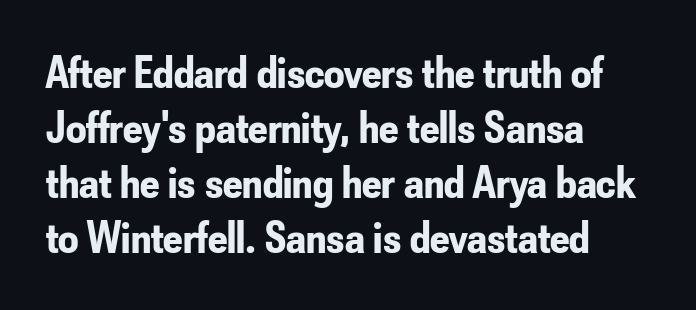
Q: Is the text bold? A: Yes.
Q: Is the text italic (slanted)? A: No, it is upright.
Q: Is the typeface a serif or a sans-serif typeface? A: Sans-serif.
Q: Is the text underlined? A: No.
Q: How is the paragraph aligned? A: Left-aligned.
Q: Is the spacing between letters normal or unusually wide? A: Normal.
Q: Width (condensed, normal, or wide)? A: Condensed.
Q: Stroke contrast? A: Low.
Q: x-height? A: Small.
Q: Monospaced? A: No.
